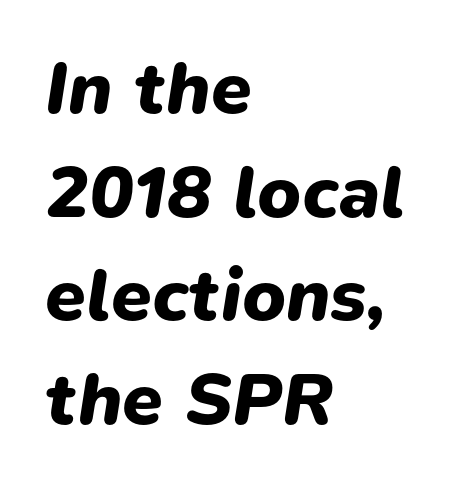
Observe the ordinary spacing: letters are neighbours, not strangers. Varying glyph widths throughout — classic text-font behaviour. Designer's note — italics engaged. This sample keeps an unexceptional amount of space between lines. The passage shown is not underscored anywhere.
